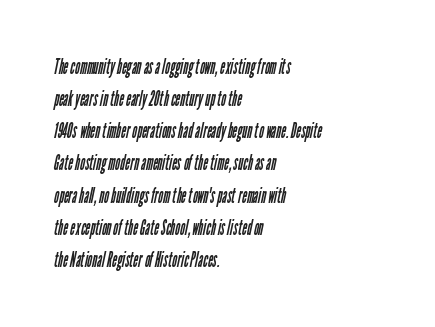
Q: Is the text bold? A: No.
Q: Is the text underlined? A: No.
Q: How is the paragraph aligned? A: Left-aligned.
Q: Is the spacing between letters normal or unusually wide? A: Normal.
Q: Is the spacing between lines tight, normal or loose? A: Normal.
